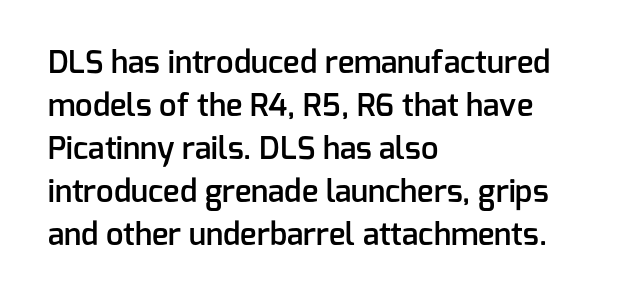
The block of text has a typical density, with ordinary space between rows. Here the glyphs are tracked normally, forming tight word shapes. These lines were composed using upright roman letters. Descenders are the only things crossing below the line.
